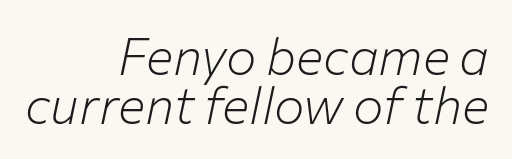
{"italic": "yes", "lean": "right", "slant_degrees": 12, "bold": "no", "weight": "light", "width": "normal", "stroke_contrast": "low", "x_height": "medium", "monospaced": "no", "underline": "no", "align": "right", "line_spacing": "tight", "line_spacing_ratio": 0.97, "letter_spacing": "normal", "letter_spacing_em": 0.0, "glyph_px": 51}
